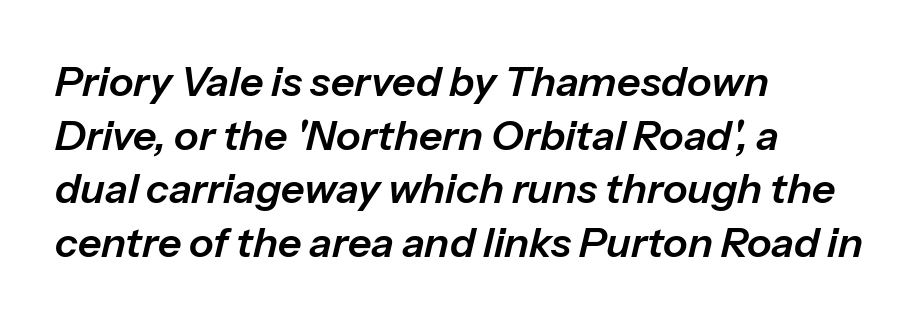
If you drew a line through each stem, it would be angled. The strip under each line holds only bare page. Varying glyph widths throughout — classic text-font behaviour. Rows of type keep a routine distance in the vertical direction.
